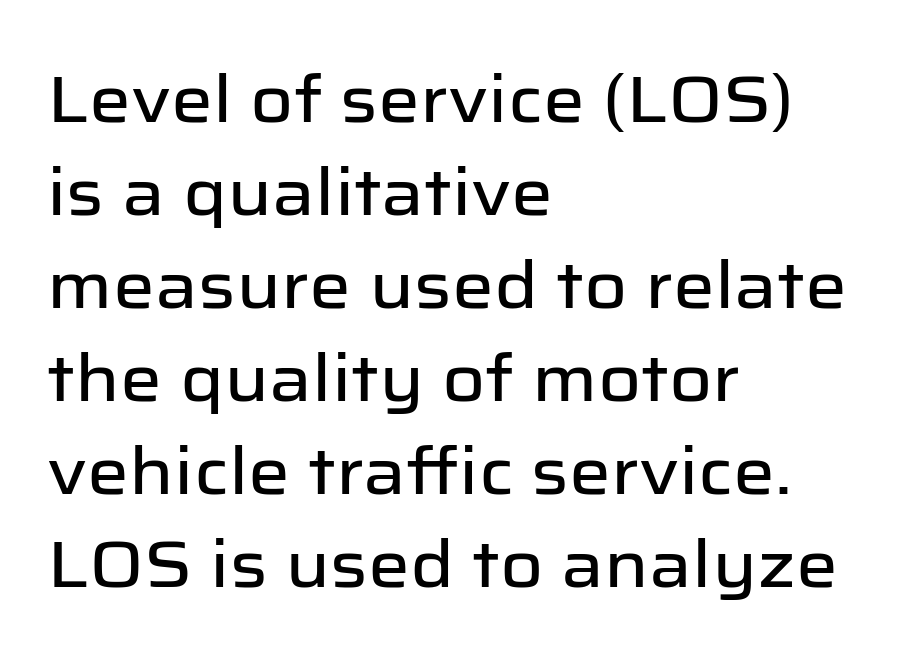
Note: no serifs on the glyphs. Standard letterfit; no display-style spreading of the glyphs. How would I describe the line gaps? Plain and ordinary. Is the block centered? No — it sits flush against the left margin. The lettering holds an erect, upright posture throughout.
